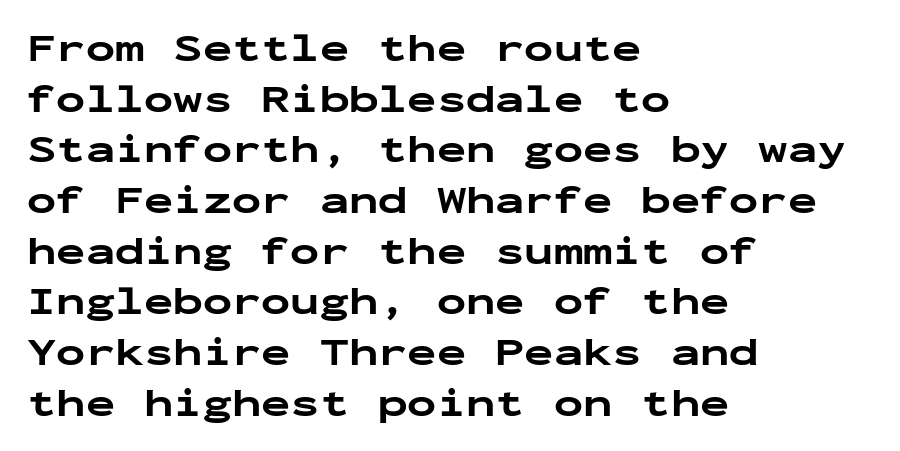
Classification — sans serif. The letters sit at their default tracking, neither squeezed nor spread. The lettering stays uniformly vertical, giving the passage a roman look. Which margin do the lines hug? The left one — the right edge is uneven. The glyphs are unaccompanied by any horizontal stroke below them.
